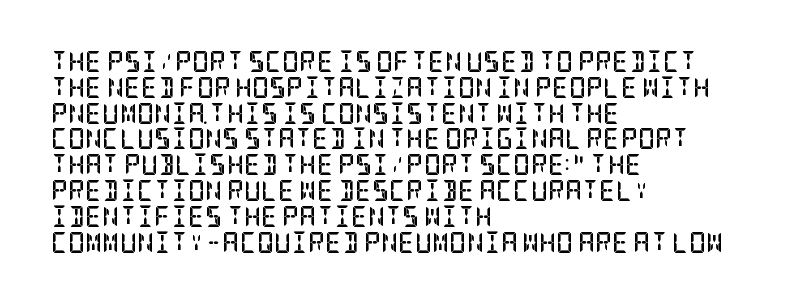
The image shows 21 px bold type, upright; set left-aligned, line spacing 1.23x, normal letter spacing, not underlined.
